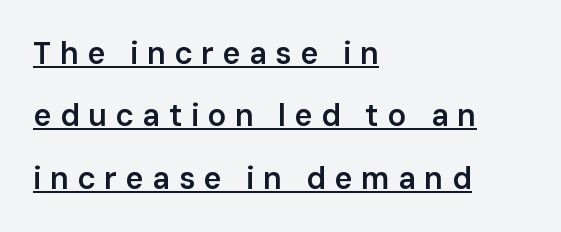
{"serif": "no", "italic": "no", "bold": "semi", "weight": "semibold", "width": "normal", "stroke_contrast": "low", "x_height": "medium", "monospaced": "no", "underline": "yes", "align": "left", "line_spacing": "loose", "line_spacing_ratio": 2.01, "letter_spacing": "wide", "letter_spacing_em": 0.27, "glyph_px": 31}
